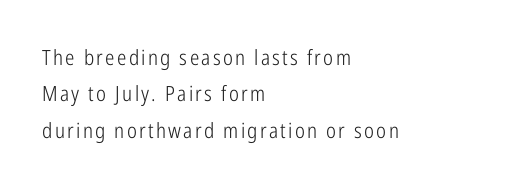
Posture: upright roman. The passage shown is not underscored anywhere. The passage shown is not bold in any degree. Line starts are locked; line ends wander.
